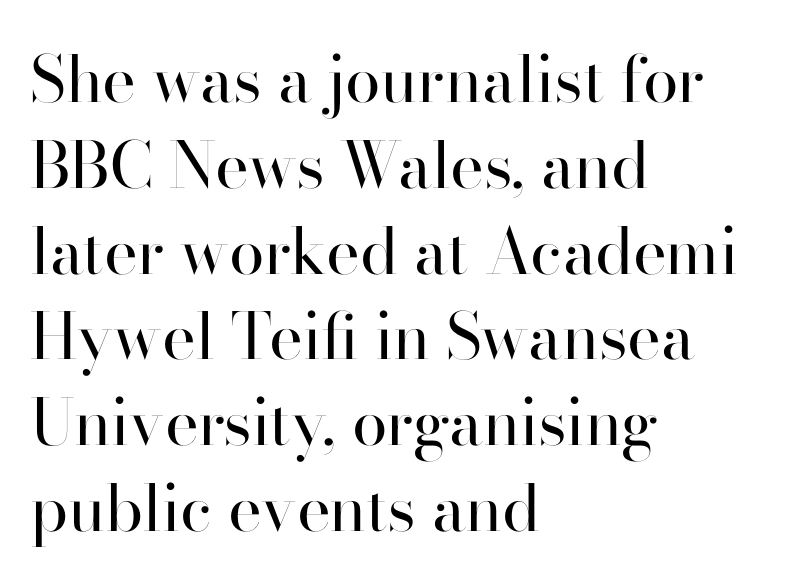
The rendering uses natural spacing where letterforms have individual widths. The typesetting does not lean heavy: it is not bold. Is there much room between lines? A standard amount, neither cramped nor airy. Nothing sits at the stroke ends, so this counts as sans-serif.
